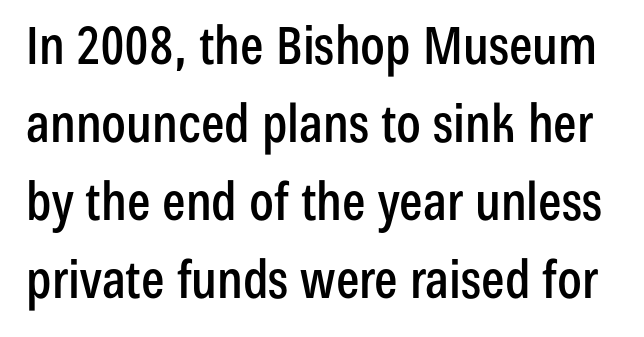
{"serif": "no", "italic": "no", "width": "condensed", "stroke_contrast": "low", "x_height": "medium", "monospaced": "no", "underline": "no", "line_spacing": "normal", "line_spacing_ratio": 1.5, "letter_spacing": "normal", "letter_spacing_em": 0.0, "glyph_px": 52}
